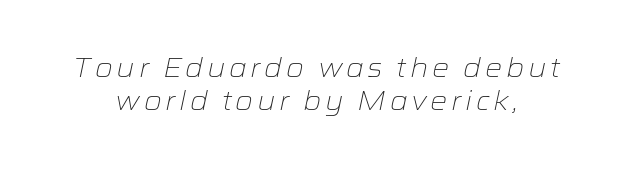
Check the space under the baseline: it is left empty. Each stroke keeps to a modest, everyday thickness or less. The passage shown leans; its letterforms are oblique.
